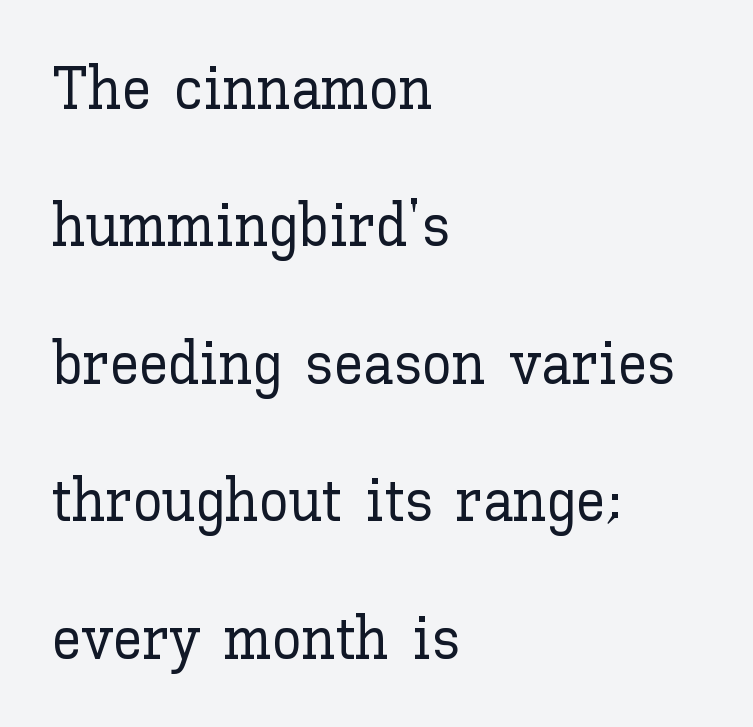
{"italic": "no", "width": "normal", "stroke_contrast": "low", "x_height": "medium", "monospaced": "no", "underline": "no", "align": "left", "line_spacing": "loose", "line_spacing_ratio": 2.29, "letter_spacing": "normal", "letter_spacing_em": 0.0, "glyph_px": 60}
